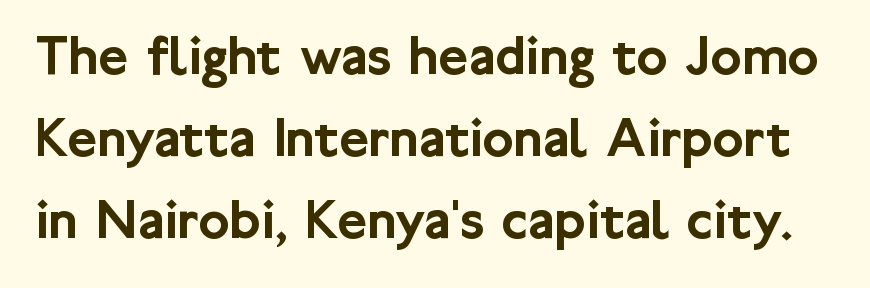
Q: Is the text italic (slanted)? A: No, it is upright.
Q: Is the typeface a serif or a sans-serif typeface? A: Sans-serif.
Q: Is the text underlined? A: No.
Q: Is the spacing between letters normal or unusually wide? A: Normal.
Q: Is the spacing between lines tight, normal or loose? A: Normal.
Q: Width (condensed, normal, or wide)? A: Normal.
Q: Stroke contrast? A: Low.
Q: x-height? A: Medium.
Q: Monospaced? A: No.
